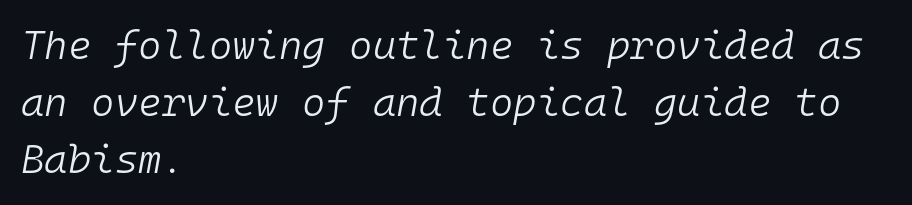
{"italic": "yes", "lean": "right", "slant_degrees": 10, "bold": "no", "weight": "light", "width": "normal", "stroke_contrast": "low", "x_height": "medium", "monospaced": "yes", "underline": "no", "align": "left", "line_spacing": "normal", "line_spacing_ratio": 1.43, "letter_spacing": "normal", "letter_spacing_em": 0.0, "glyph_px": 40}
